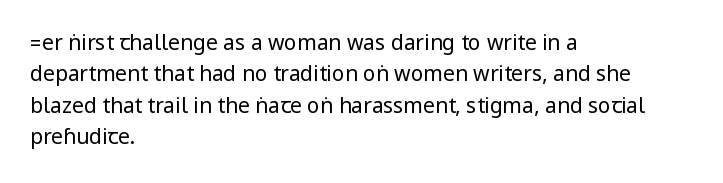
The image shows 21 px text type, upright; set left-aligned, normal line spacing (1.49x), normal letter spacing, not underlined.
